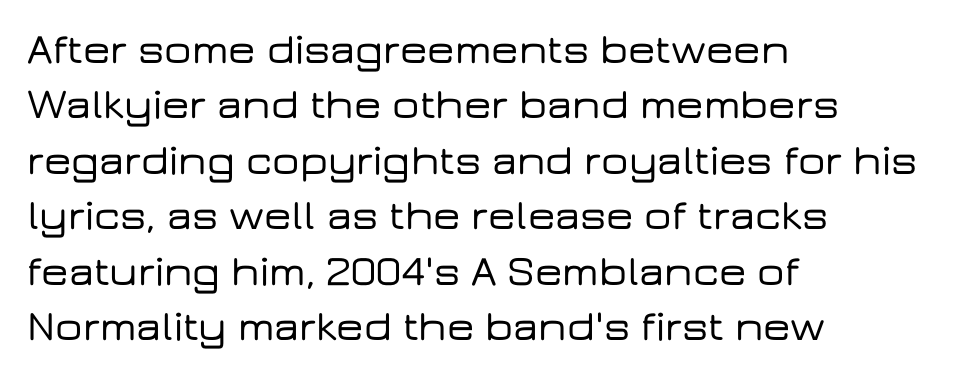
Q: Is the text italic (slanted)? A: No, it is upright.
Q: Is the typeface a serif or a sans-serif typeface? A: Sans-serif.
Q: Is the text underlined? A: No.
Q: How is the paragraph aligned? A: Left-aligned.
Q: Is the spacing between letters normal or unusually wide? A: Normal.
Q: Is the spacing between lines tight, normal or loose? A: Normal.
Q: Width (condensed, normal, or wide)? A: Wide.
Q: Stroke contrast? A: Low.
Q: x-height? A: Medium.
Q: Monospaced? A: No.
